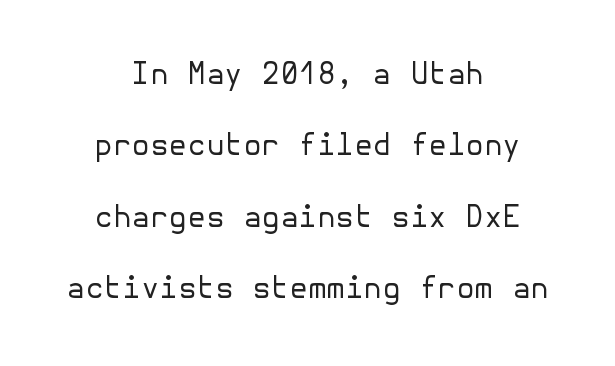
Q: Is the text bold? A: No.
Q: Is the text italic (slanted)? A: No, it is upright.
Q: Is the typeface a serif or a sans-serif typeface? A: Sans-serif.
Q: Is the text underlined? A: No.
Q: How is the paragraph aligned? A: Centered.
Q: Is the spacing between letters normal or unusually wide? A: Normal.
Q: Is the spacing between lines tight, normal or loose? A: Loose.
Q: Width (condensed, normal, or wide)? A: Normal.
Q: Stroke contrast? A: Low.
Q: x-height? A: Medium.
